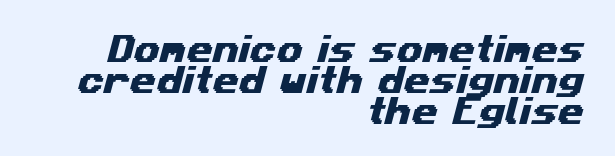
The image shows 30 px wide sans-serif type; set right-aligned, tight line spacing (1.03x), normal letter spacing, not underlined; medium stroke contrast and a medium x-height.
